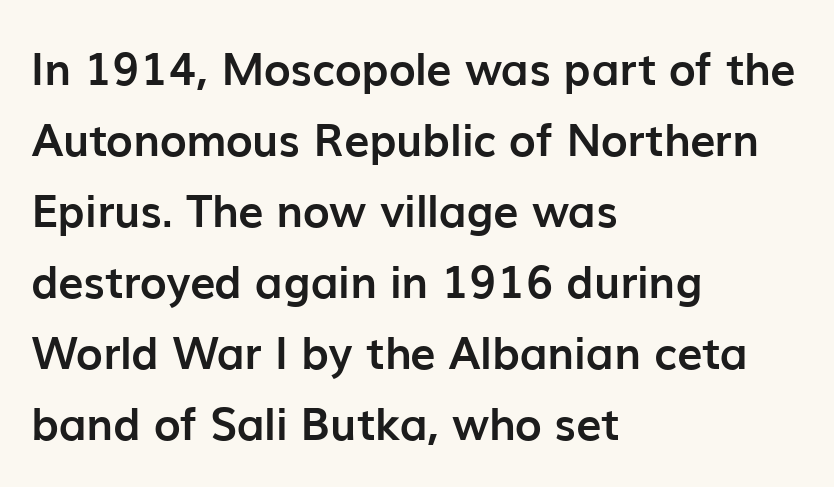
Q: Is the text bold? A: Yes.
Q: Is the text italic (slanted)? A: No, it is upright.
Q: Is the typeface a serif or a sans-serif typeface? A: Sans-serif.
Q: Is the text underlined? A: No.
Q: How is the paragraph aligned? A: Left-aligned.
Q: Is the spacing between letters normal or unusually wide? A: Normal.
Q: Is the spacing between lines tight, normal or loose? A: Normal.
Q: Width (condensed, normal, or wide)? A: Normal.
Q: Stroke contrast? A: Low.
Q: x-height? A: Medium.
Q: Monospaced? A: No.
